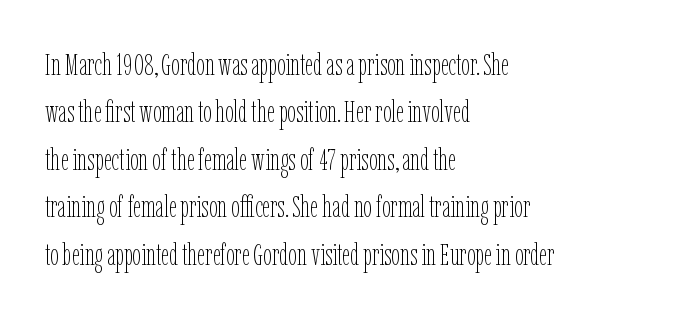
Proportional: the letters do not fall into vertical columns. Stems here are at most as thick as an everyday book face. The passage shown is not underscored anywhere. The specimen reads as upright at a glance. There is no visible air inserted between adjacent glyphs.
